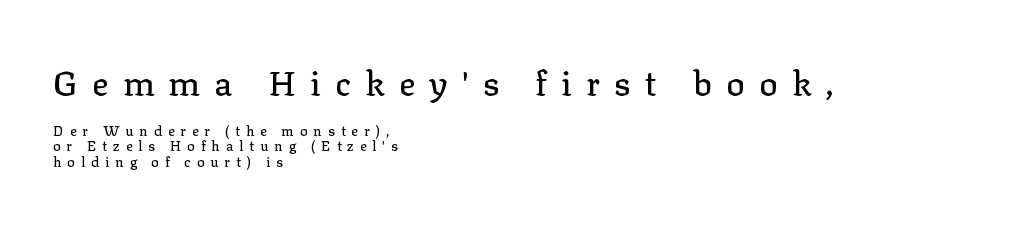
The image shows 34 px serif type, upright; set left-aligned, tight line spacing (1.11x), unusually wide letter spacing (+0.42 em), not underlined; the first (top) block is 2.43x larger; low stroke contrast and a medium x-height.
